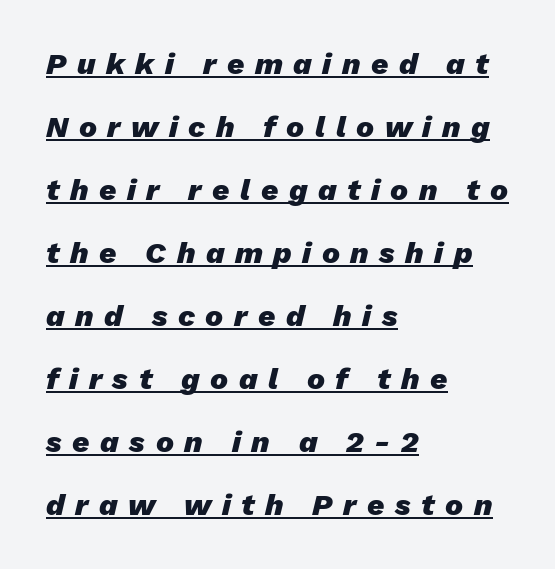
Q: Is the text bold? A: Yes.
Q: Is the text italic (slanted)? A: Yes, it leans right by about 13 degrees.
Q: Is the text underlined? A: Yes.
Q: How is the paragraph aligned? A: Left-aligned.
Q: Is the spacing between letters normal or unusually wide? A: Unusually wide.
Q: Is the spacing between lines tight, normal or loose? A: Loose.
Q: Width (condensed, normal, or wide)? A: Normal.
Q: Stroke contrast? A: Low.
Q: x-height? A: Medium.
Q: Monospaced? A: No.
